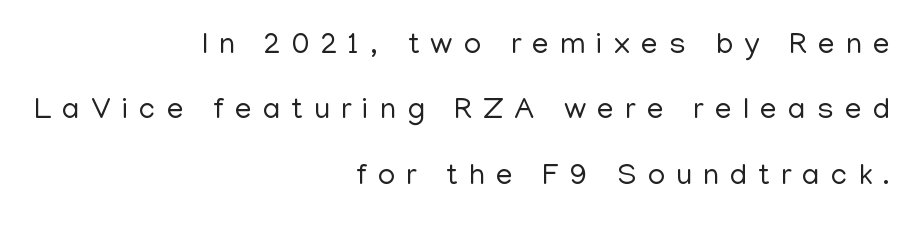
The image shows 30 px regular-weight sans-serif type, upright; set right-aligned, loose line spacing (2.18x), unusually wide letter spacing (+0.37 em), not underlined; low stroke contrast and a medium x-height.
